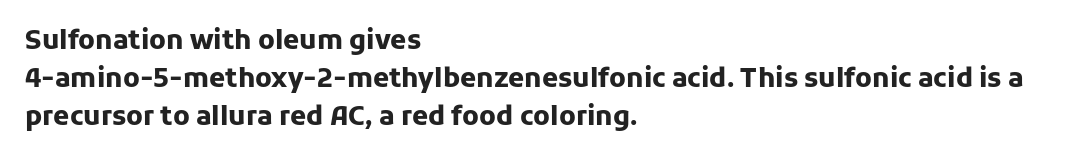
Horizontal alignment here is leftward, the default for most running prose. Nothing unusual about the tracking: characters are spaced as the font intends. Students, observe: this is what conventionally led text looks like. Does the lettering tilt? It doesn't — this is upright.
